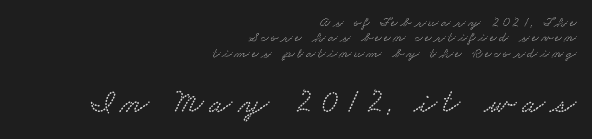
The image shows 33 px wide type; set right-aligned, tight line spacing (1.1x), not underlined; the second (bottom) block is 2.36x larger; low stroke contrast and a small x-height.
